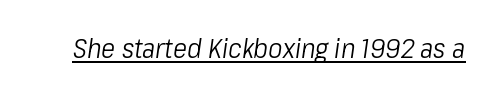
The image shows 27 px text type, italic (leaning right); set normal letter spacing, underlined.
